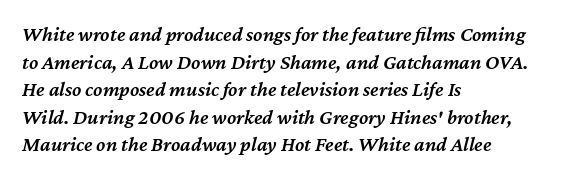
Q: Is the text bold? A: Semi-bold.
Q: Is the text italic (slanted)? A: Yes, it leans right by about 12 degrees.
Q: Is the text underlined? A: No.
Q: How is the paragraph aligned? A: Left-aligned.
Q: Is the spacing between letters normal or unusually wide? A: Normal.
Q: Is the spacing between lines tight, normal or loose? A: Normal.
